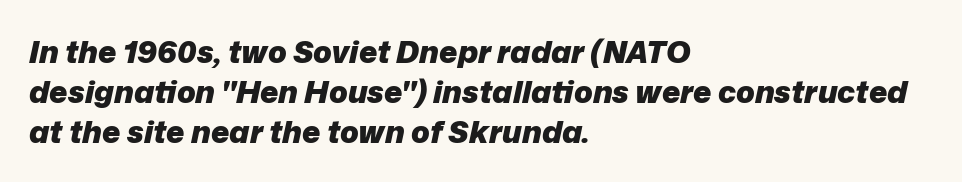
Q: Is the text bold? A: Yes.
Q: Is the text italic (slanted)? A: Yes, it leans right by about 12 degrees.
Q: Is the text underlined? A: No.
Q: How is the paragraph aligned? A: Left-aligned.
Q: Is the spacing between letters normal or unusually wide? A: Normal.
Q: Is the spacing between lines tight, normal or loose? A: Normal.
Q: Width (condensed, normal, or wide)? A: Normal.
Q: Stroke contrast? A: Low.
Q: x-height? A: Medium.
Q: Monospaced? A: No.
